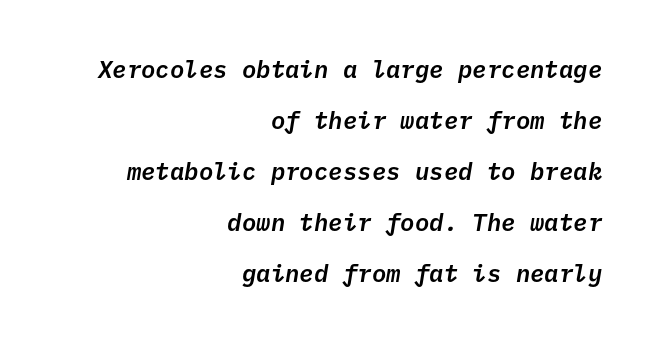
The image shows 24 px text type, italic (leaning right); set right-aligned, loose line spacing (2.12x), normal letter spacing, not underlined.
